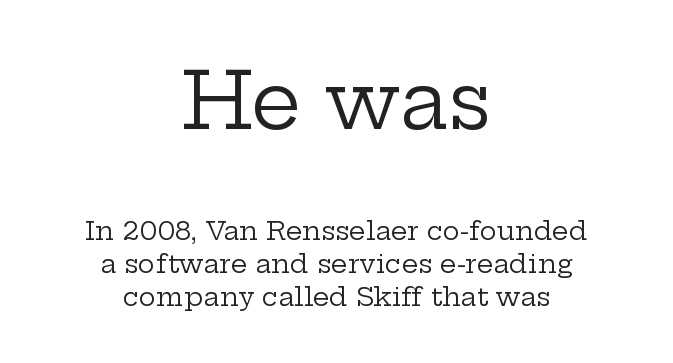
The upper block of text is set noticeably larger than the block beneath it. Look at the tracking — it's just the regular setting, nothing added. Centered paragraph, ragged on both sides. Compared with typical paragraphs, the rows here are spaced about the same.
